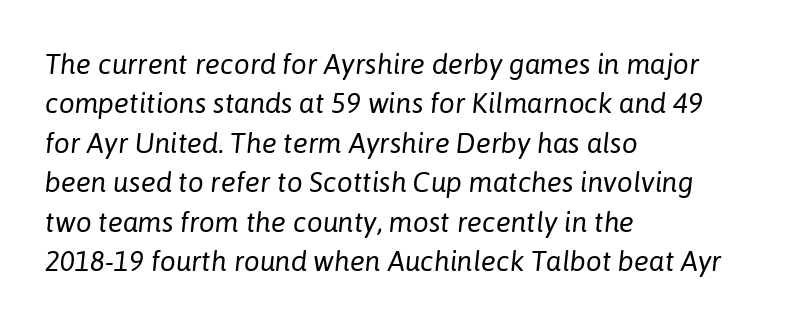
Q: Is the text bold? A: No.
Q: Is the text italic (slanted)? A: Yes, it leans right by about 6 degrees.
Q: Is the text underlined? A: No.
Q: How is the paragraph aligned? A: Left-aligned.
Q: Is the spacing between letters normal or unusually wide? A: Normal.
Q: Is the spacing between lines tight, normal or loose? A: Normal.
Q: Width (condensed, normal, or wide)? A: Normal.
Q: Stroke contrast? A: Low.
Q: x-height? A: Medium.
Q: Monospaced? A: No.
